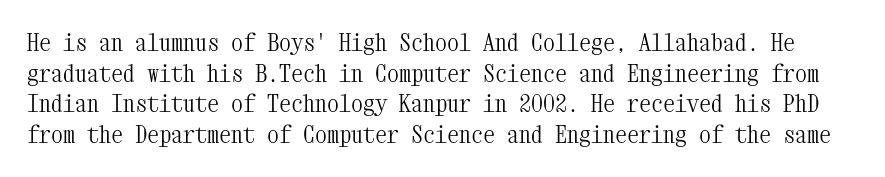
{"italic": "no", "bold": "no", "underline": "no", "line_spacing": "normal", "line_spacing_ratio": 1.28, "letter_spacing": "normal", "letter_spacing_em": 0.0, "glyph_px": 24}
